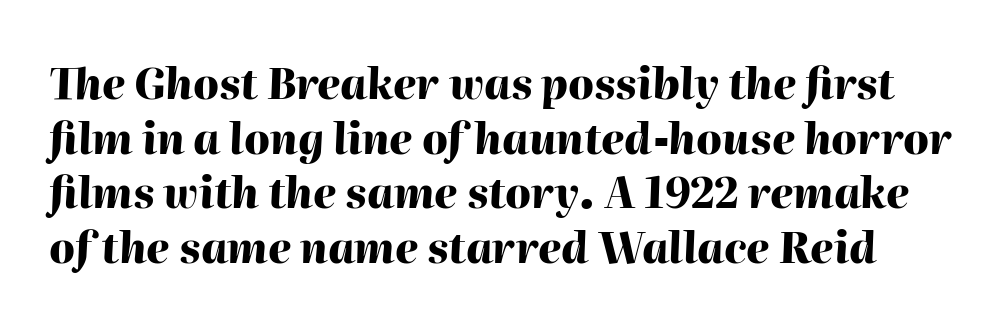
{"italic": "yes", "lean": "right", "slant_degrees": 2, "bold": "yes", "weight": "heavy", "width": "normal", "stroke_contrast": "high", "x_height": "medium", "monospaced": "no", "underline": "no", "line_spacing": "normal", "line_spacing_ratio": 1.3, "letter_spacing": "normal", "letter_spacing_em": 0.0, "glyph_px": 42}
